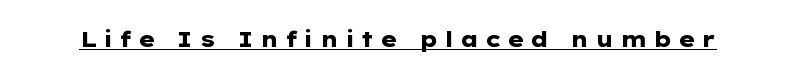
The letters stand straight up with perfectly vertical stems. Check the space under the baseline: a stroke is drawn there. The letterforms stand isolated, each surrounded by extra space. This is heavy type, rendered in bold.
